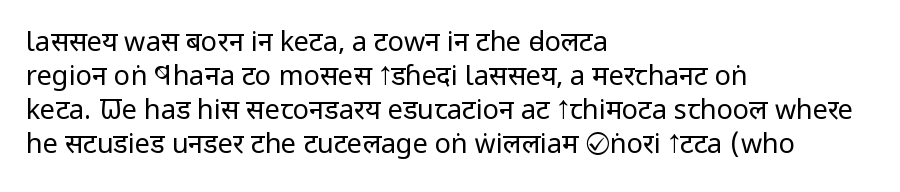
Vertically, the passage feels balanced, rows spaced as you'd expect. The strip under each line holds only bare page. Weight: in the light-to-regular range. Glyph-to-glyph distance matches everyday printed text.
